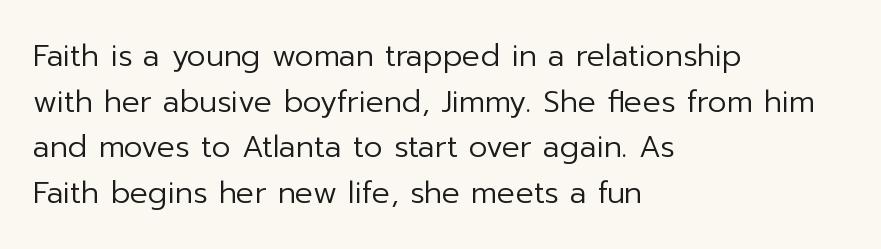
Character widths vary here, with narrow letters taking less room than wide ones. Check where the strokes stop: nothing finishes them off — pure sans. The type is set solid horizontally, with unmodified tracking. The font's upright variant was chosen for this text. Words float on clear page, feet unadorned.
